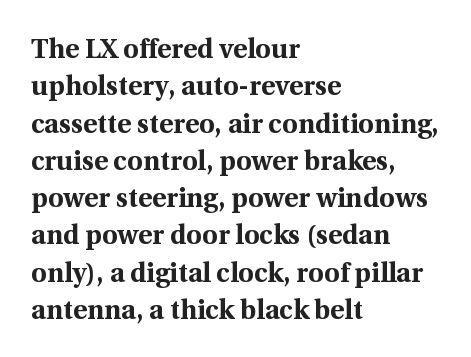
It's the straight-up-and-down kind of type. The lines are quadded left. Letter spacing: default. Rule under the text: the space is simply empty. The space between consecutive lines is moderate. Notice how thick the strokes are: this is what a full bold looks like.
